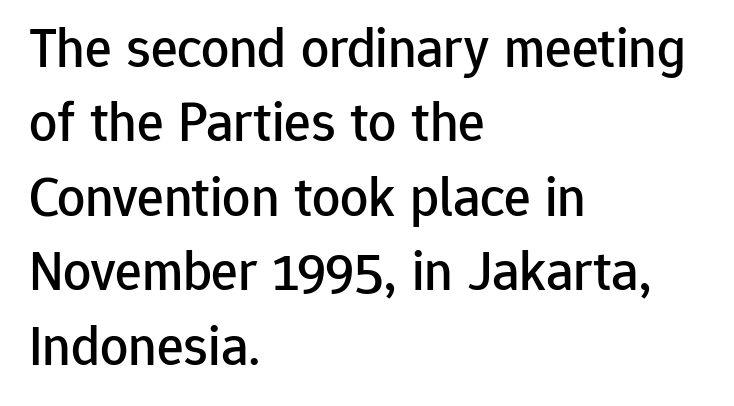
Q: Is the text italic (slanted)? A: No, it is upright.
Q: Is the typeface a serif or a sans-serif typeface? A: Sans-serif.
Q: Is the text underlined? A: No.
Q: How is the paragraph aligned? A: Left-aligned.
Q: Is the spacing between letters normal or unusually wide? A: Normal.
Q: Is the spacing between lines tight, normal or loose? A: Normal.
Q: Width (condensed, normal, or wide)? A: Normal.
Q: Stroke contrast? A: Low.
Q: x-height? A: Medium.
Q: Monospaced? A: No.
